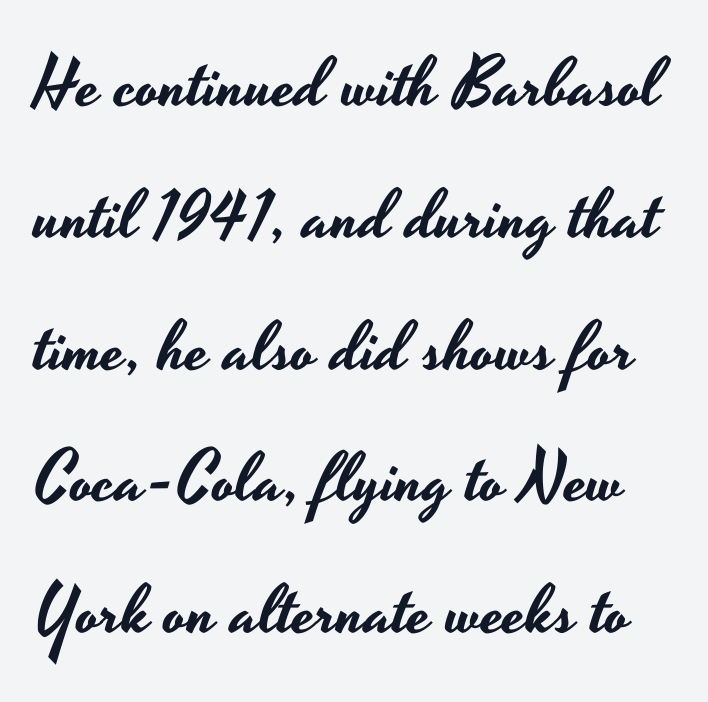
The image shows 69 px wide sans-serif type; set loose line spacing (1.91x), normal letter spacing, not underlined; low stroke contrast and a small x-height.
